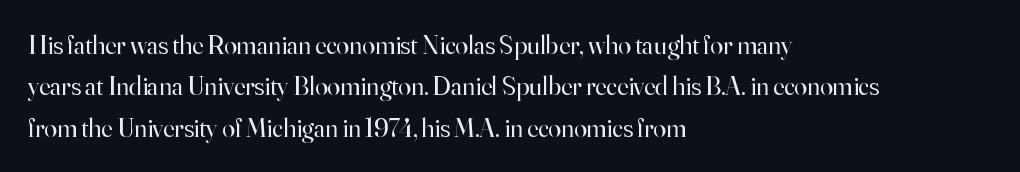
Q: Is the text bold? A: No.
Q: Is the text italic (slanted)? A: No, it is upright.
Q: Is the text underlined? A: No.
Q: How is the paragraph aligned? A: Left-aligned.
Q: Is the spacing between letters normal or unusually wide? A: Normal.
Q: Is the spacing between lines tight, normal or loose? A: Normal.
